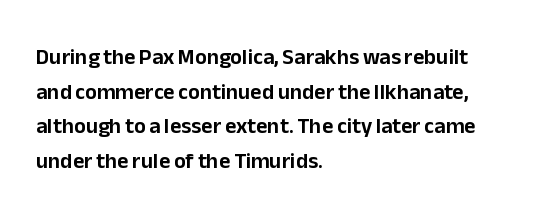
{"italic": "no", "underline": "no", "align": "left", "line_spacing": "normal", "line_spacing_ratio": 1.57, "letter_spacing": "normal", "letter_spacing_em": 0.0, "glyph_px": 22}
